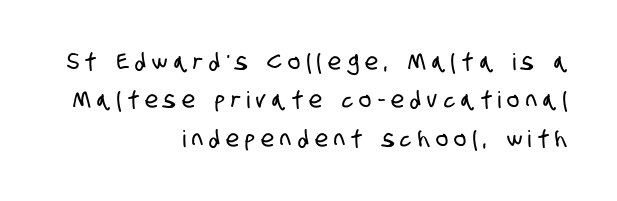
{"underline": "no", "align": "right", "line_spacing": "normal", "line_spacing_ratio": 1.67, "letter_spacing": "wide", "letter_spacing_em": 0.28, "glyph_px": 23}
